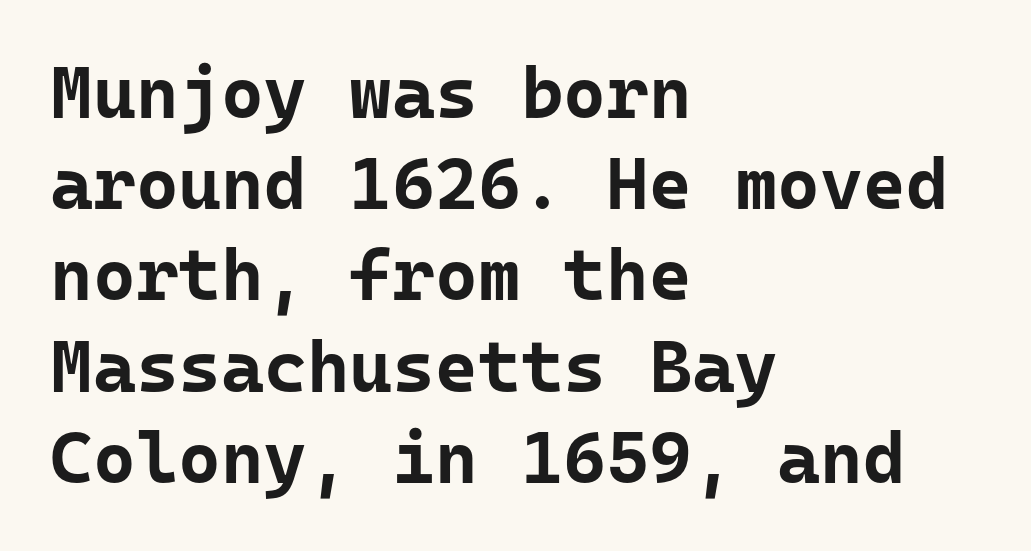
The image shows 73 px bold sans-serif type, upright, monospaced; set left-aligned, normal line spacing (1.25x), normal letter spacing, not underlined; low stroke contrast and a medium x-height.
